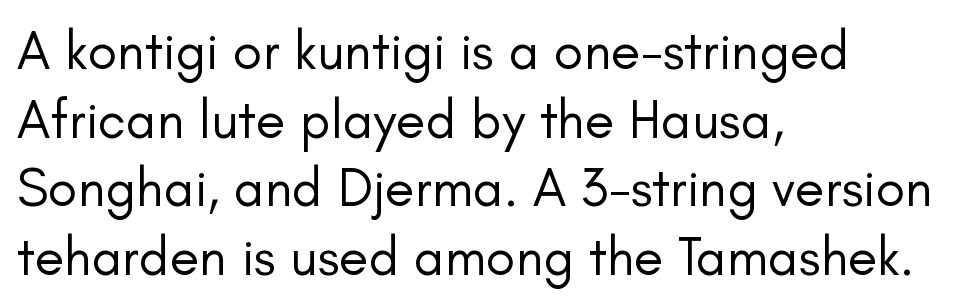
Decoration check: the copy has no underline. These lines were composed using upright roman letters. You can tell from the bare stems that sans-serif type was used. Nothing heavy about these letters — not bold at all. Leftover space on each line is placed entirely after the last word. Is there much room between lines? A standard amount, neither cramped nor airy.
